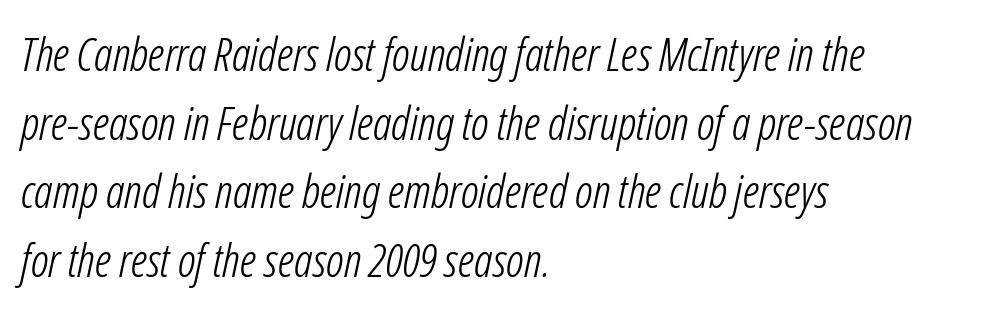
{"italic": "yes", "lean": "right", "slant_degrees": 12, "bold": "no", "weight": "light", "width": "condensed", "stroke_contrast": "low", "x_height": "medium", "monospaced": "no", "underline": "no", "align": "left", "line_spacing": "normal", "line_spacing_ratio": 1.49, "letter_spacing": "normal", "letter_spacing_em": 0.0, "glyph_px": 46}
